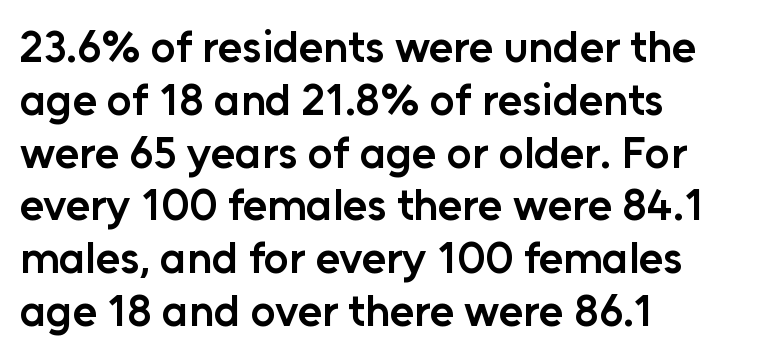
Q: Is the text bold? A: Semi-bold.
Q: Is the text italic (slanted)? A: No, it is upright.
Q: Is the typeface a serif or a sans-serif typeface? A: Sans-serif.
Q: Is the text underlined? A: No.
Q: How is the paragraph aligned? A: Left-aligned.
Q: Is the spacing between letters normal or unusually wide? A: Normal.
Q: Width (condensed, normal, or wide)? A: Normal.
Q: Stroke contrast? A: Low.
Q: x-height? A: Medium.
Q: Monospaced? A: No.
